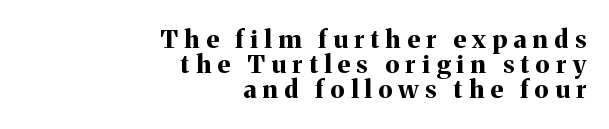
Q: Is the text bold? A: Yes.
Q: Is the text italic (slanted)? A: No, it is upright.
Q: Is the text underlined? A: No.
Q: How is the paragraph aligned? A: Right-aligned.
Q: Is the spacing between letters normal or unusually wide? A: Unusually wide.
Q: Is the spacing between lines tight, normal or loose? A: Tight.
